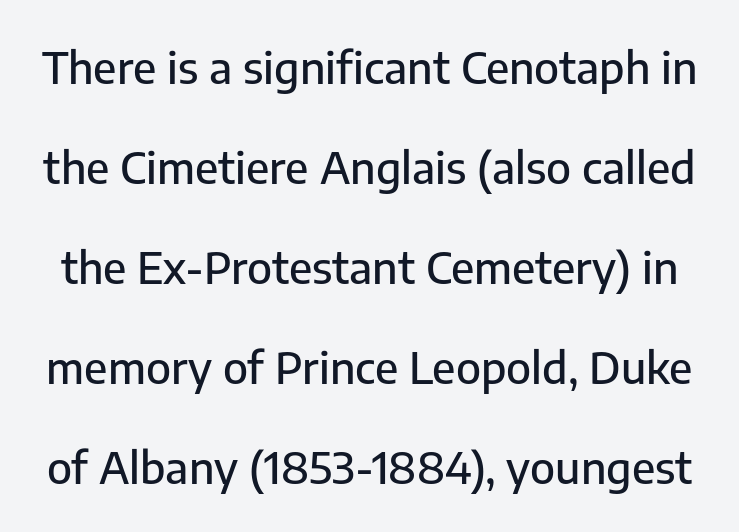
{"serif": "no", "italic": "no", "width": "normal", "stroke_contrast": "low", "x_height": "medium", "monospaced": "no", "underline": "no", "line_spacing": "loose", "line_spacing_ratio": 2.27, "letter_spacing": "normal", "letter_spacing_em": 0.0, "glyph_px": 44}
